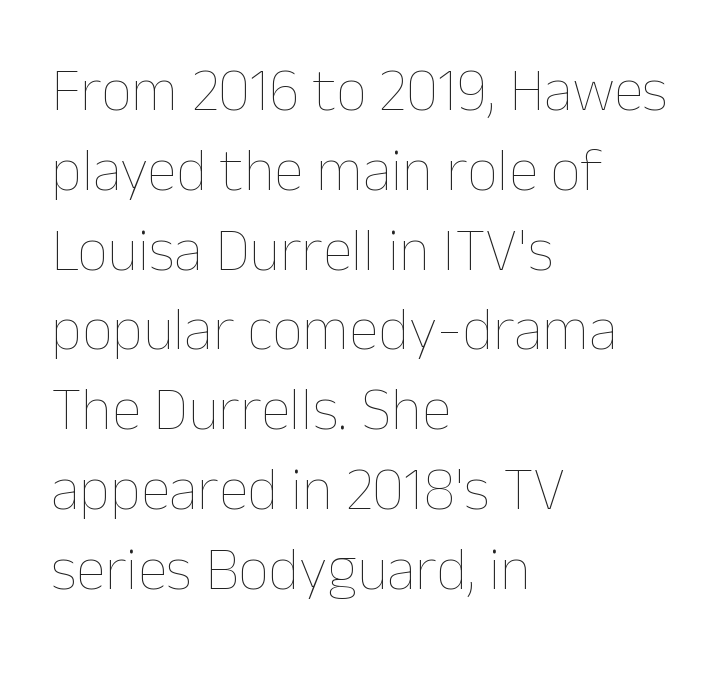
The image shows 60 px thin type, upright; set left-aligned, normal line spacing (1.33x), normal letter spacing, not underlined; low stroke contrast and a medium x-height.
